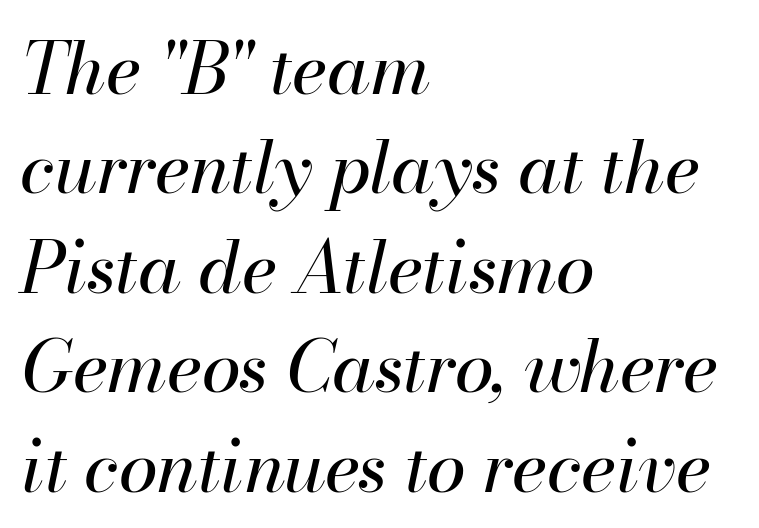
The image shows 71 px regular-weight type, italic (leaning right); set left-aligned, normal line spacing (1.4x), normal letter spacing, not underlined; high stroke contrast and a small x-height.
